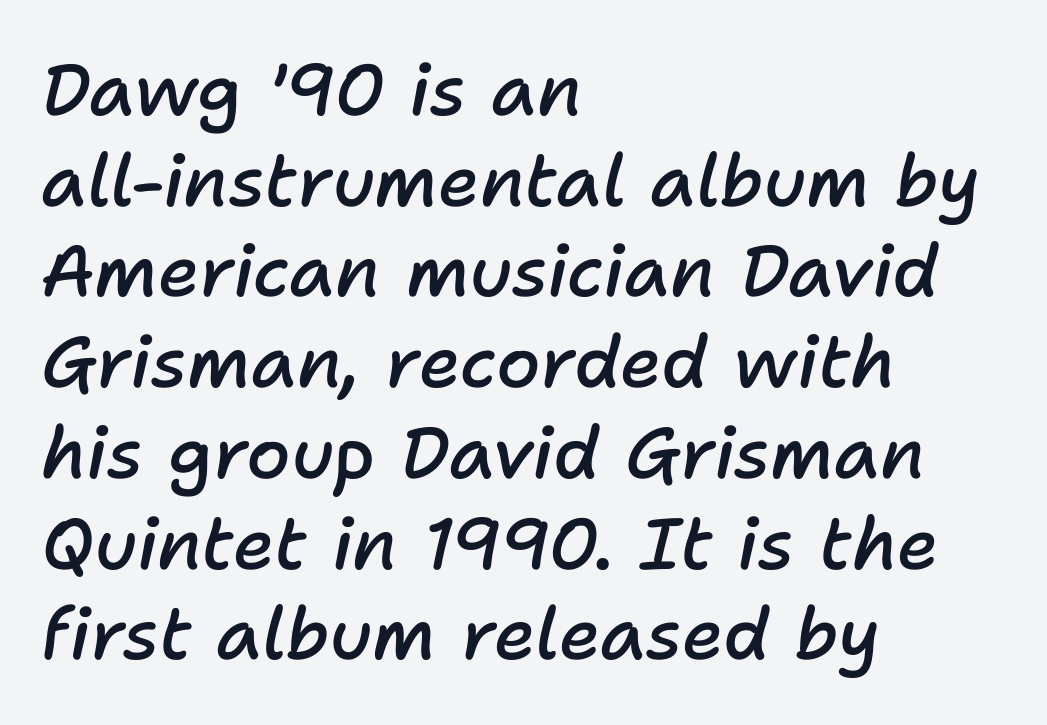
The text block is weighted toward the left margin, trailing off unevenly rightward. Proportional: the letters do not fall into vertical columns. Words appear dense and cohesive because spacing is normal. In terms of weight, the rendering is demibold, just under bold.
